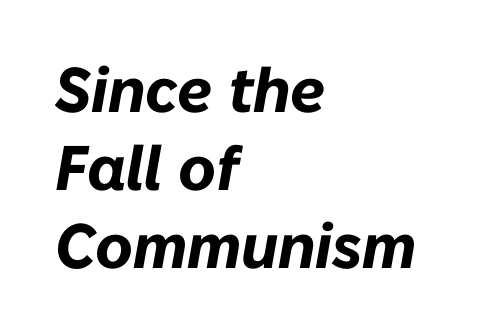
Check under the words: just untouched page. Varying glyph widths throughout — classic text-font behaviour. Students, note that the glyphs here touch the page at normal intervals. In terms of posture, this sample is oblique.
